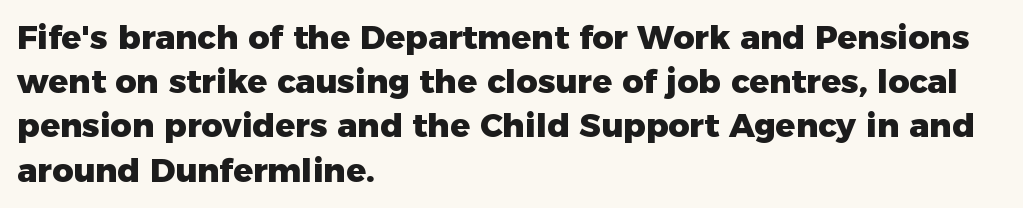
The lines sit at an ordinary, default distance from one another. The face used here is proportionally spaced, like ordinary book or web type. Emphasis by weight is at full strength: bold. The axis of the letterforms is exactly vertical. One-word summary of the alignment: left. Type without underlining.
